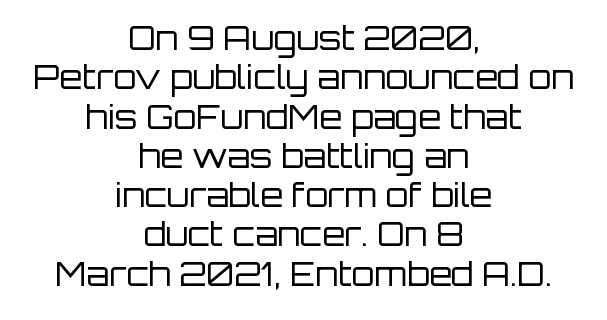
{"serif": "no", "italic": "no", "bold": "no", "weight": "regular", "width": "normal", "stroke_contrast": "low", "x_height": "large", "monospaced": "no", "underline": "no", "align": "center", "line_spacing_ratio": 1.19, "letter_spacing": "normal", "letter_spacing_em": 0.0, "glyph_px": 33}
